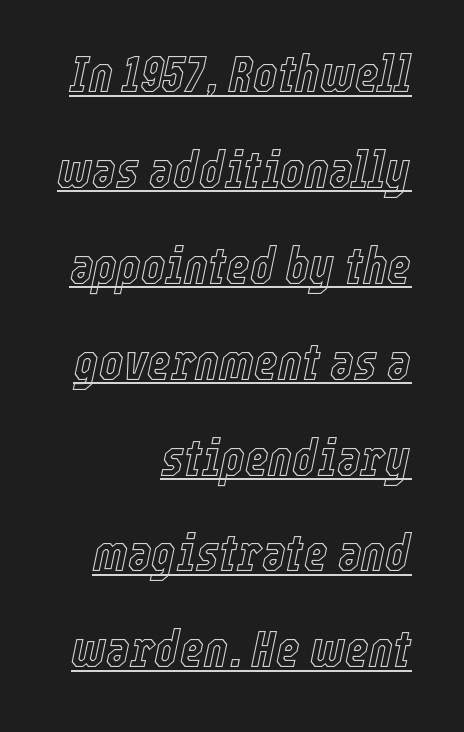
Q: Is the text italic (slanted)? A: Yes, it leans right by about 12 degrees.
Q: Is the text underlined? A: Yes.
Q: How is the paragraph aligned? A: Right-aligned.
Q: Is the spacing between letters normal or unusually wide? A: Normal.
Q: Width (condensed, normal, or wide)? A: Condensed.
Q: x-height? A: Medium.
Q: Monospaced? A: No.
